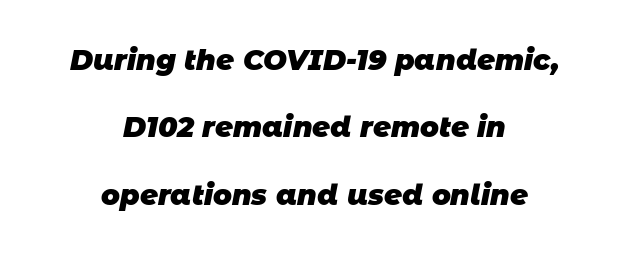
{"serif": "no", "bold": "yes", "weight": "heavy", "width": "normal", "stroke_contrast": "low", "x_height": "large", "monospaced": "no", "underline": "no", "align": "center", "line_spacing": "loose", "line_spacing_ratio": 2.41, "letter_spacing": "normal", "letter_spacing_em": 0.0, "glyph_px": 28}
